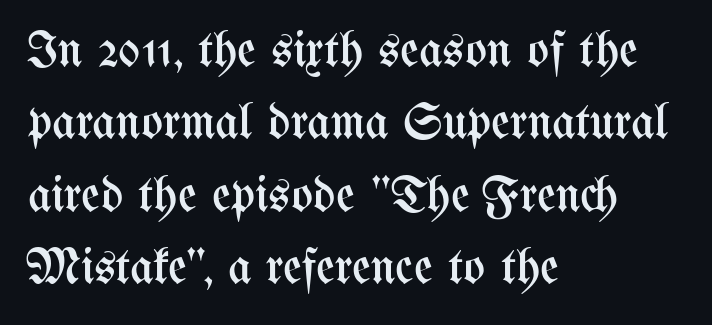
Character widths vary here, with narrow letters taking less room than wide ones. Notice how the passage keeps a crisp vertical edge on the left only. Quick note: not italic, upright. Characters follow at the spacing the type designer built in.
